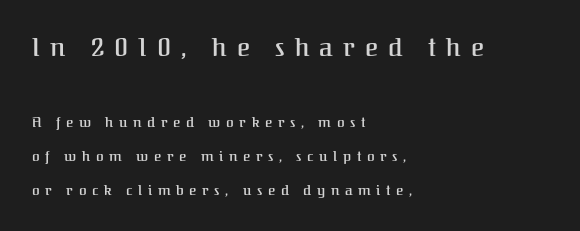
{"italic": "no", "underline": "no", "align": "left", "line_spacing": "loose", "line_spacing_ratio": 2.43, "letter_spacing": "wide", "letter_spacing_em": 0.4, "larger_block": "first", "size_ratio": 1.79, "glyph_px": 25}
